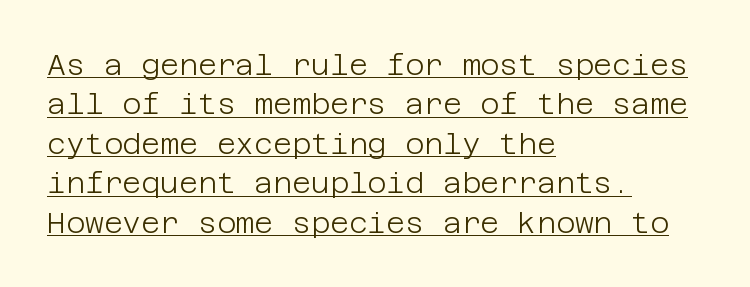
This sample is left-justified, so line endings fall wherever the words run out. Quick note: not italic, upright. Every word sits above its own underline. Baseline-to-baseline distance is the conventional proportion of letter height. A light-to-regular cut is what we see here.
